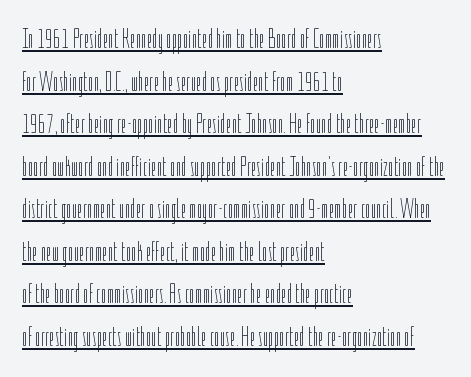
Q: Is the text bold? A: No.
Q: Is the text italic (slanted)? A: No, it is upright.
Q: Is the text underlined? A: Yes.
Q: How is the paragraph aligned? A: Left-aligned.
Q: Is the spacing between letters normal or unusually wide? A: Normal.
Q: Is the spacing between lines tight, normal or loose? A: Normal.
Q: Width (condensed, normal, or wide)? A: Condensed.
Q: Stroke contrast? A: Low.
Q: x-height? A: Medium.
Q: Monospaced? A: No.
